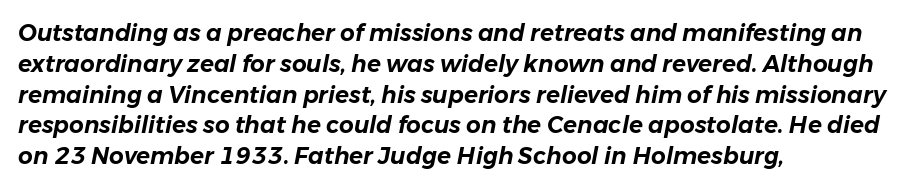
There is no visible air inserted between adjacent glyphs. One-word summary of the alignment: left. Vertical spacing — default. Notice how the stems are inclined rather than vertical — that's the hallmark of italics. Anything drawn beneath the words? Only blank space.
